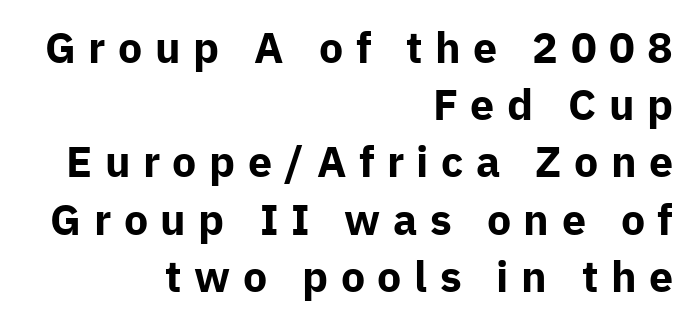
The glyphs have the mass of a bold cut. Right-aligned paragraph, ragged on the left. This sample keeps an unexceptional amount of space between lines. Nobody drew a line under any word here. The letters advance in unequal steps, a hallmark of proportional type.
